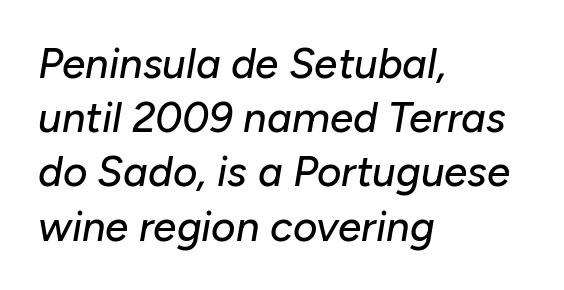
The image shows 42 px text type, italic (leaning right); set left-aligned, normal line spacing (1.29x), normal letter spacing, not underlined; low stroke contrast and a medium x-height.
